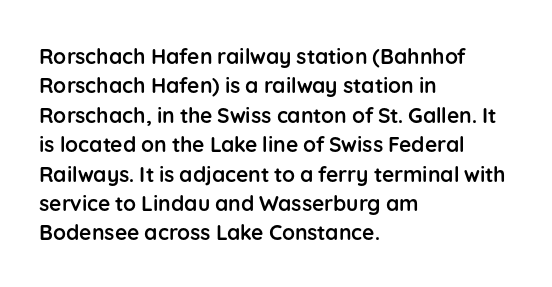
{"italic": "no", "bold": "yes", "underline": "no", "align": "left", "line_spacing": "normal", "line_spacing_ratio": 1.4, "letter_spacing": "normal", "letter_spacing_em": 0.0, "glyph_px": 21}
